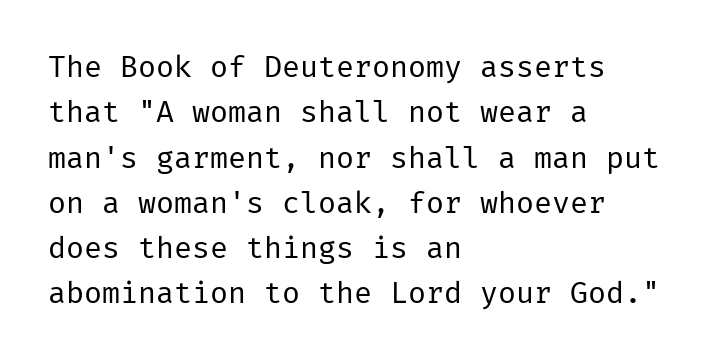
{"serif": "no", "italic": "no", "bold": "no", "weight": "regular", "width": "normal", "stroke_contrast": "low", "x_height": "medium", "underline": "no", "align": "left", "line_spacing": "normal", "line_spacing_ratio": 1.51, "letter_spacing": "normal", "letter_spacing_em": 0.0, "glyph_px": 30}
